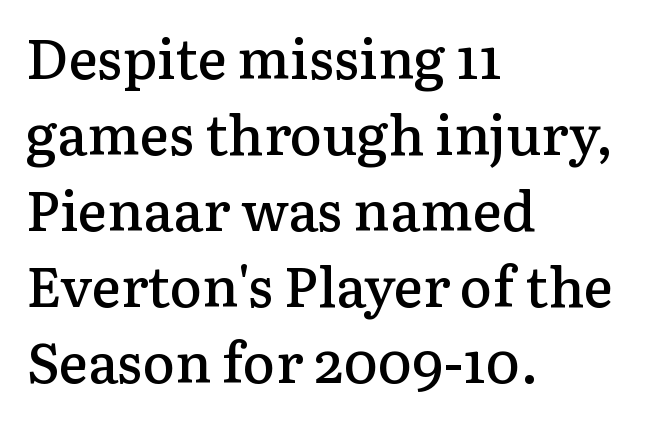
The letterforms sit shoulder to shoulder at normal distance. These lines sit exactly where default settings would place them. The font is running at a semibold setting, under full bold. A serif font was chosen for this passage.
